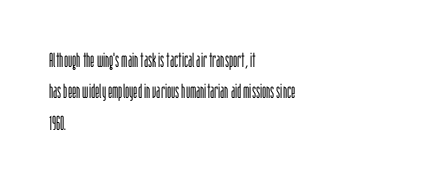
{"italic": "no", "bold": "no", "underline": "no", "align": "left", "line_spacing": "normal", "line_spacing_ratio": 1.57, "letter_spacing": "normal", "letter_spacing_em": 0.0, "glyph_px": 20}
